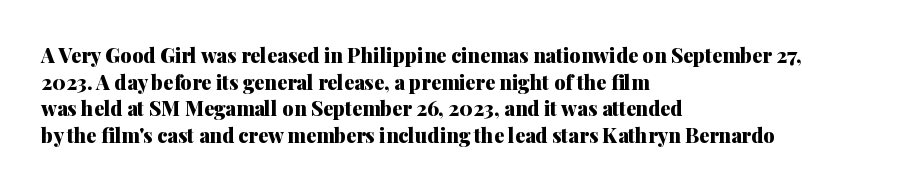
The image shows 20 px bold type, upright; set left-aligned, normal line spacing (1.33x), normal letter spacing, not underlined.
